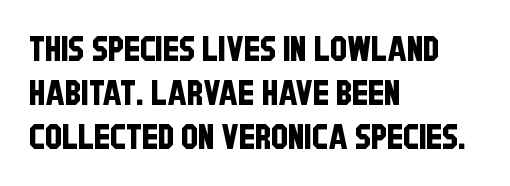
Q: Is the typeface a serif or a sans-serif typeface? A: Sans-serif.
Q: Is the text underlined? A: No.
Q: How is the paragraph aligned? A: Left-aligned.
Q: Is the spacing between letters normal or unusually wide? A: Normal.
Q: Is the spacing between lines tight, normal or loose? A: Normal.
Q: Width (condensed, normal, or wide)? A: Condensed.
Q: Stroke contrast? A: Low.
Q: x-height? A: Large.
Q: Monospaced? A: No.
